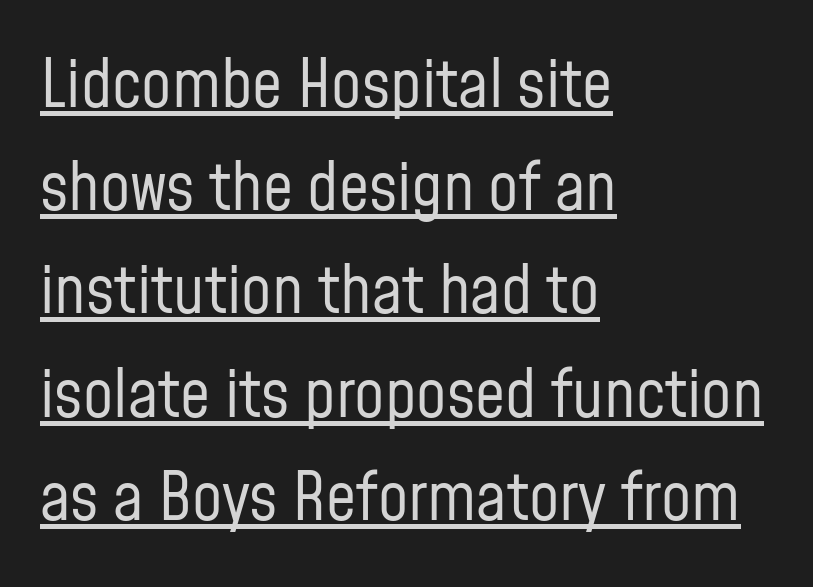
Q: Is the text bold? A: No.
Q: Is the text italic (slanted)? A: No, it is upright.
Q: Is the typeface a serif or a sans-serif typeface? A: Sans-serif.
Q: Is the text underlined? A: Yes.
Q: How is the paragraph aligned? A: Left-aligned.
Q: Is the spacing between letters normal or unusually wide? A: Normal.
Q: Is the spacing between lines tight, normal or loose? A: Normal.
Q: Width (condensed, normal, or wide)? A: Condensed.
Q: Stroke contrast? A: Low.
Q: x-height? A: Medium.
Q: Monospaced? A: No.
